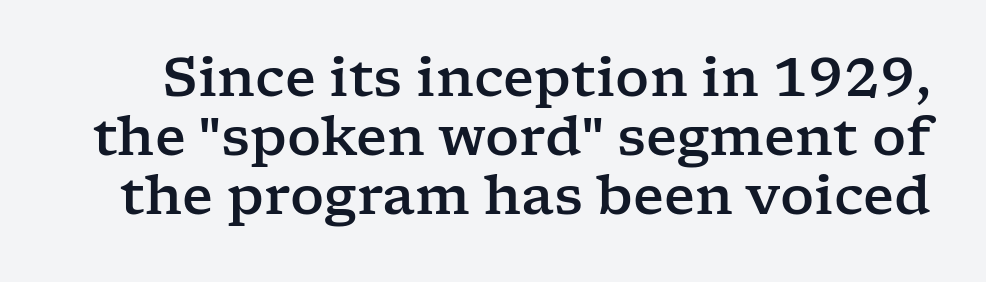
Q: Is the text italic (slanted)? A: No, it is upright.
Q: Is the typeface a serif or a sans-serif typeface? A: Serif.
Q: Is the text underlined? A: No.
Q: Is the spacing between letters normal or unusually wide? A: Normal.
Q: Is the spacing between lines tight, normal or loose? A: Tight.
Q: Width (condensed, normal, or wide)? A: Wide.
Q: Stroke contrast? A: Low.
Q: x-height? A: Medium.
Q: Monospaced? A: No.
